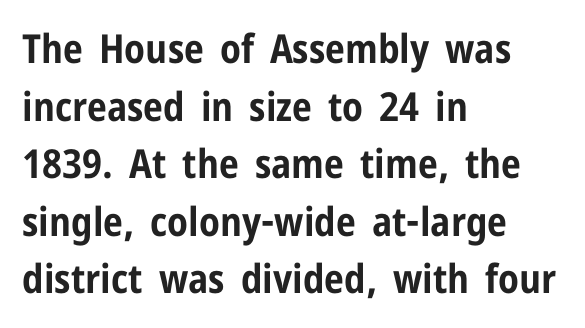
Q: Is the text bold? A: Yes.
Q: Is the text italic (slanted)? A: No, it is upright.
Q: Is the typeface a serif or a sans-serif typeface? A: Sans-serif.
Q: Is the text underlined? A: No.
Q: How is the paragraph aligned? A: Left-aligned.
Q: Is the spacing between letters normal or unusually wide? A: Normal.
Q: Is the spacing between lines tight, normal or loose? A: Normal.
Q: Width (condensed, normal, or wide)? A: Condensed.
Q: Stroke contrast? A: Low.
Q: x-height? A: Medium.
Q: Monospaced? A: No.
